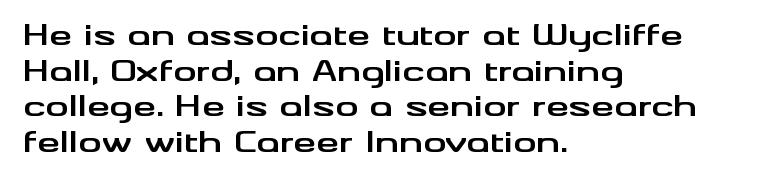
{"serif": "no", "italic": "no", "bold": "yes", "weight": "bold", "width": "wide", "stroke_contrast": "medium", "x_height": "small", "monospaced": "no", "underline": "no", "align": "left", "line_spacing_ratio": 1.23, "letter_spacing": "normal", "letter_spacing_em": 0.0, "glyph_px": 29}
